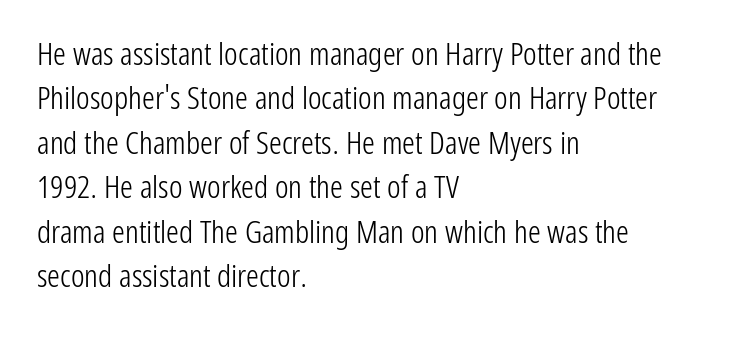
The area under the type is left untouched. Is the type heavy? It reads as light-to-regular instead. The rendering uses a moderate line-height, typical for paragraphs. The horizontal fit of the characters is conventional and even. The letters advance in unequal steps, a hallmark of proportional type.
